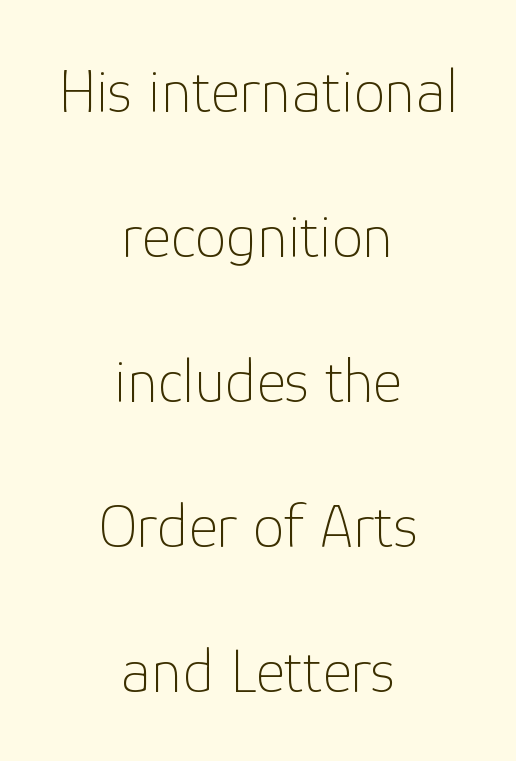
Q: Is the text bold? A: No.
Q: Is the text italic (slanted)? A: No, it is upright.
Q: Is the typeface a serif or a sans-serif typeface? A: Sans-serif.
Q: Is the text underlined? A: No.
Q: How is the paragraph aligned? A: Centered.
Q: Is the spacing between letters normal or unusually wide? A: Normal.
Q: Is the spacing between lines tight, normal or loose? A: Loose.
Q: Width (condensed, normal, or wide)? A: Normal.
Q: Stroke contrast? A: Low.
Q: x-height? A: Medium.
Q: Monospaced? A: No.
